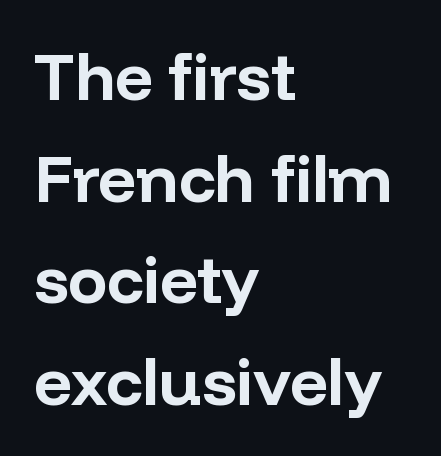
The image shows 66 px bold sans-serif type, upright; set left-aligned, normal line spacing (1.54x), normal letter spacing, not underlined; low stroke contrast and a medium x-height.
